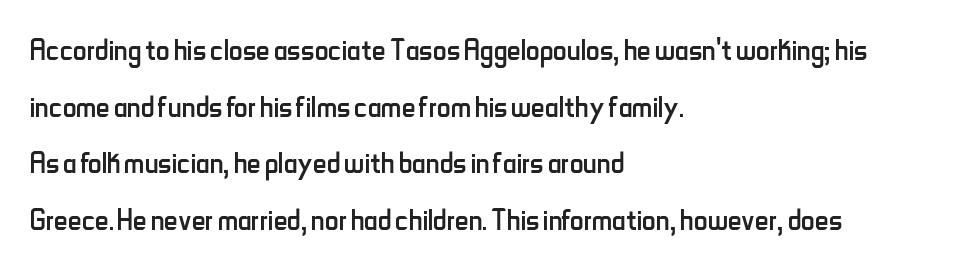
{"serif": "no", "italic": "no", "bold": "no", "weight": "regular", "width": "condensed", "stroke_contrast": "low", "x_height": "small", "monospaced": "no", "underline": "no", "align": "left", "line_spacing": "normal", "line_spacing_ratio": 1.49, "letter_spacing": "normal", "letter_spacing_em": 0.0, "glyph_px": 38}
